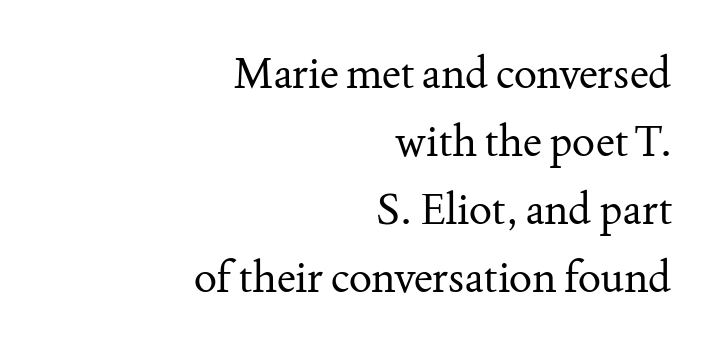
{"serif": "yes", "italic": "no", "bold": "no", "weight": "regular", "width": "normal", "stroke_contrast": "medium", "x_height": "small", "monospaced": "no", "underline": "no", "align": "right", "line_spacing": "normal", "line_spacing_ratio": 1.58, "letter_spacing": "normal", "letter_spacing_em": 0.0, "glyph_px": 43}
